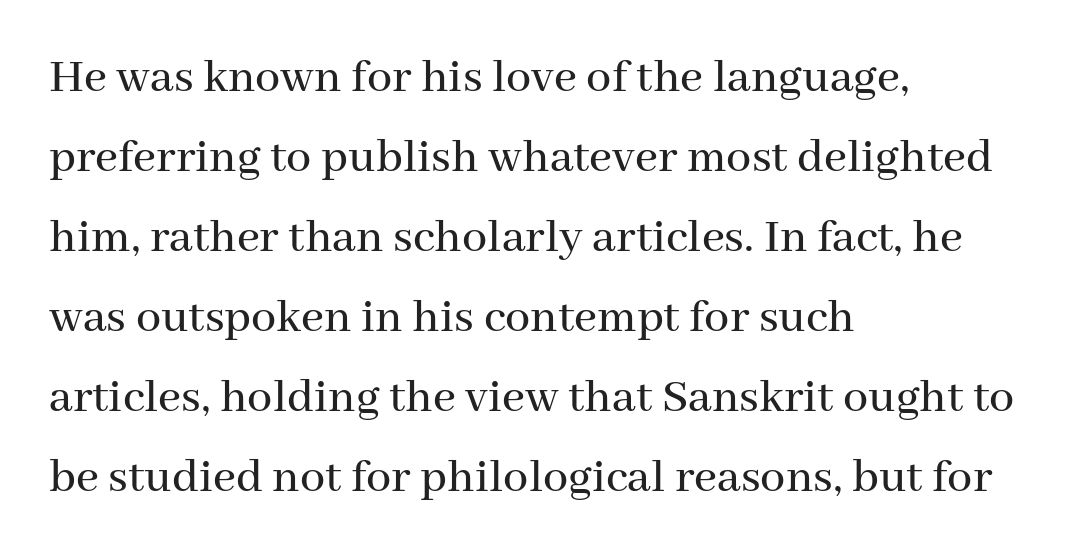
Q: Is the text italic (slanted)? A: No, it is upright.
Q: Is the typeface a serif or a sans-serif typeface? A: Serif.
Q: Is the text underlined? A: No.
Q: How is the paragraph aligned? A: Left-aligned.
Q: Is the spacing between letters normal or unusually wide? A: Normal.
Q: Is the spacing between lines tight, normal or loose? A: Normal.
Q: Width (condensed, normal, or wide)? A: Normal.
Q: Stroke contrast? A: Medium.
Q: x-height? A: Medium.
Q: Monospaced? A: No.
